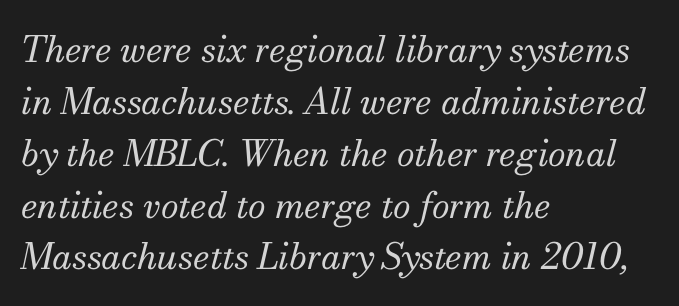
The image shows 36 px regular-weight serif type, italic (leaning right); set left-aligned, normal line spacing (1.44x), normal letter spacing, not underlined; medium stroke contrast and a small x-height.
